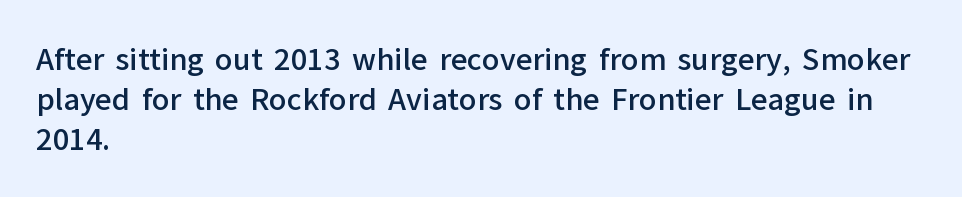
These lines carry some extra weight — a demibold, not a full bold. Successive baselines arrive at the customary interval. Character widths vary here, with narrow letters taking less room than wide ones. Plain, unruled lines of type.
